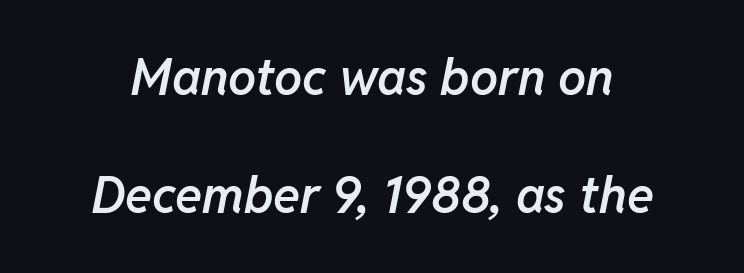
Typographic density is moderately raised because the face is semibold. Bare-footed words on every line. Does the leading feel generous? Absolutely, it's lavish. The passage shown leans; its letterforms are oblique. These lines are rendered in a variable-pitch font.
